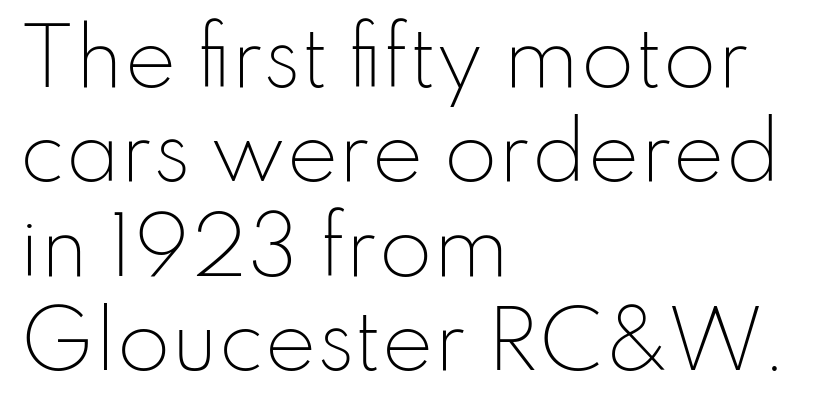
{"serif": "no", "italic": "no", "bold": "no", "weight": "light", "width": "normal", "stroke_contrast": "low", "x_height": "small", "monospaced": "no", "underline": "no", "align": "left", "line_spacing_ratio": 1.21, "letter_spacing": "normal", "letter_spacing_em": 0.0, "glyph_px": 78}
